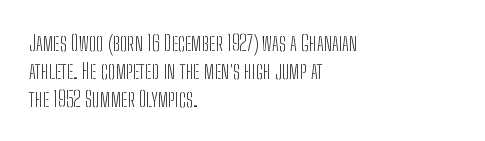
Q: Is the text bold? A: No.
Q: Is the text italic (slanted)? A: No, it is upright.
Q: Is the text underlined? A: No.
Q: How is the paragraph aligned? A: Left-aligned.
Q: Is the spacing between letters normal or unusually wide? A: Normal.
Q: Is the spacing between lines tight, normal or loose? A: Normal.
